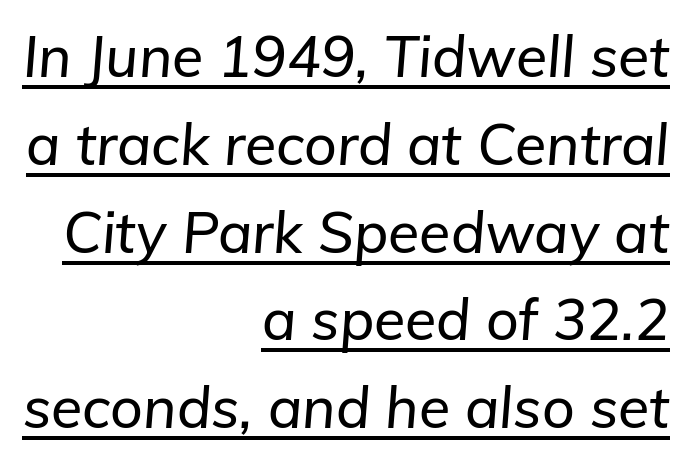
{"italic": "yes", "lean": "right", "slant_degrees": 5, "width": "normal", "stroke_contrast": "low", "x_height": "medium", "monospaced": "no", "underline": "yes", "align": "right", "line_spacing": "normal", "line_spacing_ratio": 1.54, "letter_spacing": "normal", "letter_spacing_em": 0.0, "glyph_px": 57}
